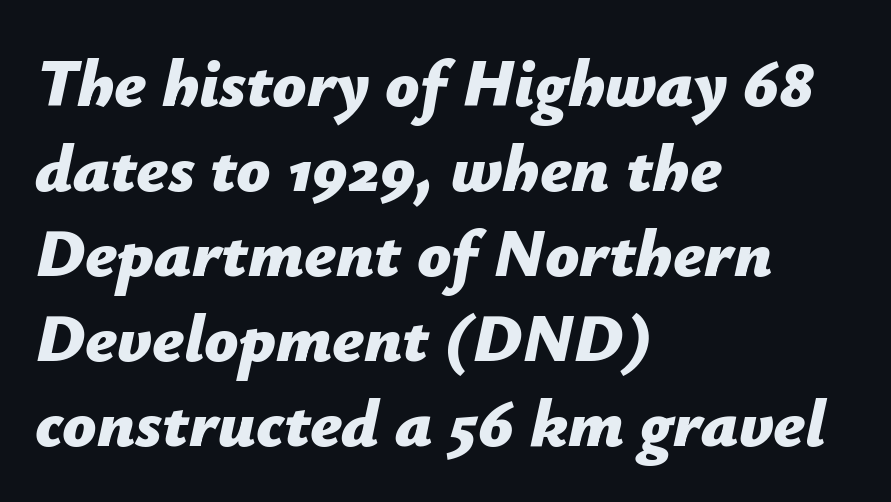
The image shows 67 px bold type, italic (leaning right); set left-aligned, normal line spacing (1.27x), normal letter spacing, not underlined; low stroke contrast and a medium x-height.
